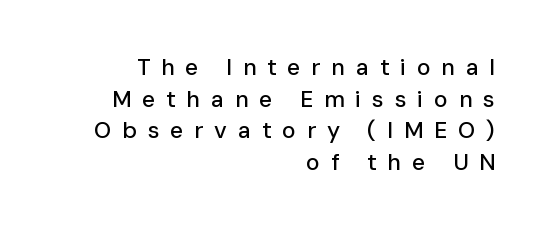
Q: Is the text italic (slanted)? A: No, it is upright.
Q: Is the text underlined? A: No.
Q: How is the paragraph aligned? A: Right-aligned.
Q: Is the spacing between letters normal or unusually wide? A: Unusually wide.
Q: Is the spacing between lines tight, normal or loose? A: Normal.
